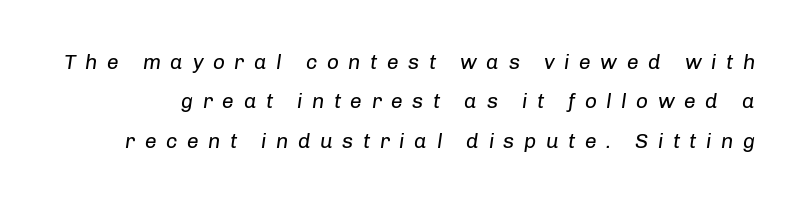
What stands out about the letter spacing? Its width — letters are far apart. This rendering features lettering with no underline. Compared with ordinary roman type, these characters are visibly tilted. Stems here are at most as thick as an everyday book face.
